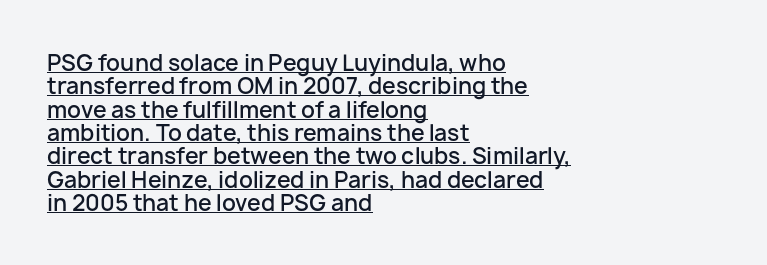
{"italic": "no", "bold": "semi", "underline": "yes", "align": "left", "line_spacing": "tight", "line_spacing_ratio": 1.06, "letter_spacing": "normal", "letter_spacing_em": 0.0, "glyph_px": 22}
